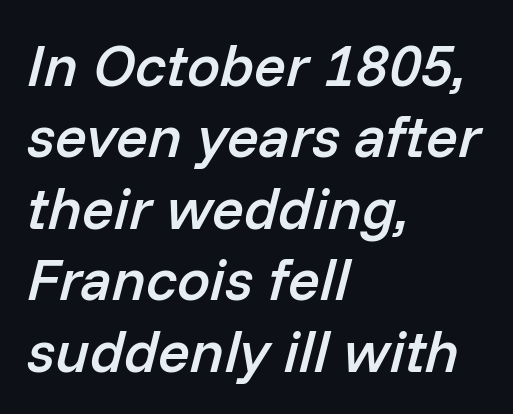
Q: Is the text bold? A: Semi-bold.
Q: Is the text italic (slanted)? A: Yes, it leans right by about 14 degrees.
Q: Is the text underlined? A: No.
Q: How is the paragraph aligned? A: Left-aligned.
Q: Is the spacing between letters normal or unusually wide? A: Normal.
Q: Width (condensed, normal, or wide)? A: Normal.
Q: Stroke contrast? A: Low.
Q: x-height? A: Medium.
Q: Monospaced? A: No.
